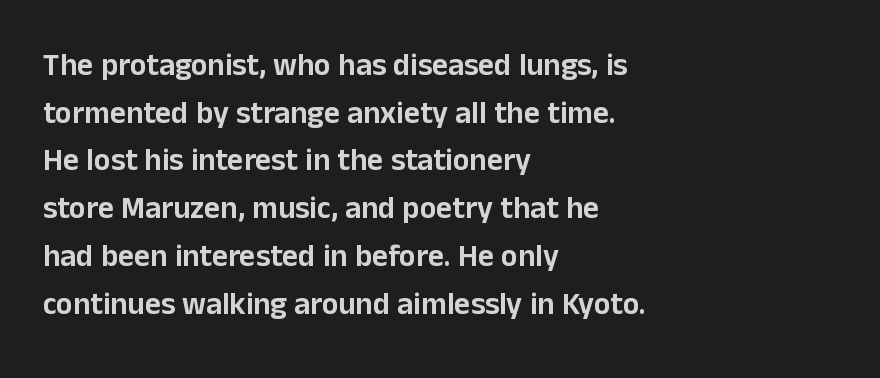
The image shows 31 px sans-serif type, upright; set left-aligned, normal line spacing (1.54x), normal letter spacing, not underlined; low stroke contrast and a medium x-height.
